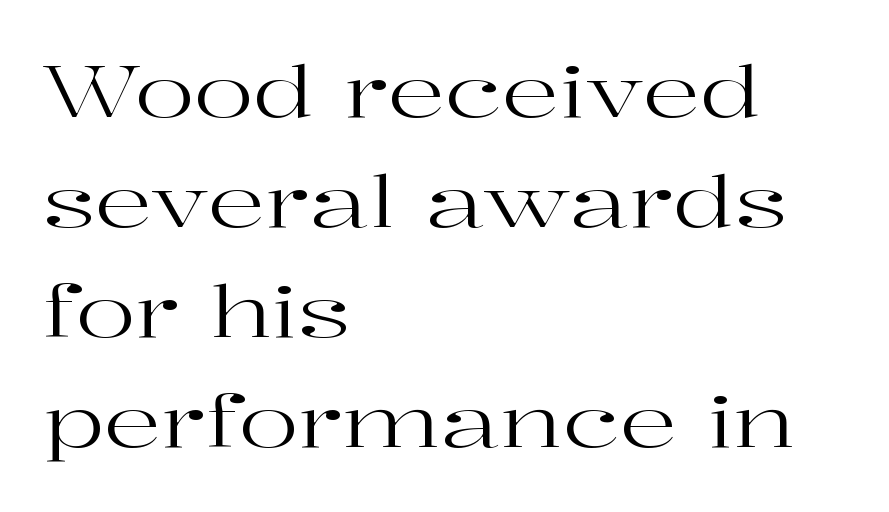
The image shows 71 px regular-weight, wide serif type, upright; set left-aligned, normal line spacing (1.55x), normal letter spacing, not underlined; high stroke contrast and a medium x-height.
